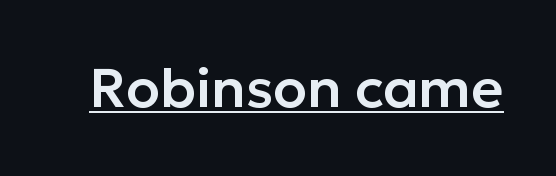
Q: Is the text italic (slanted)? A: No, it is upright.
Q: Is the typeface a serif or a sans-serif typeface? A: Sans-serif.
Q: Is the text underlined? A: Yes.
Q: Is the spacing between letters normal or unusually wide? A: Normal.
Q: Width (condensed, normal, or wide)? A: Normal.
Q: Stroke contrast? A: Low.
Q: x-height? A: Medium.
Q: Monospaced? A: No.
